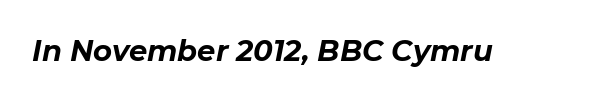
The face used here has the dense, thick strokes of a bold. Varying glyph widths throughout — classic text-font behaviour. Bare-footed words on every line. Default kerning and tracking; the words read as compact shapes.
